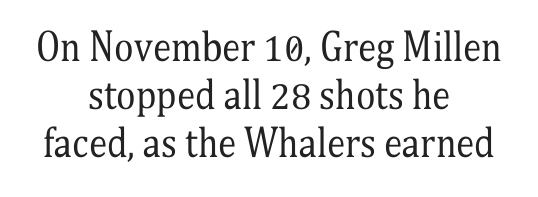
The image shows 37 px regular-weight, condensed serif type, upright; set centered, normal line spacing (1.3x), normal letter spacing, not underlined; medium stroke contrast and a medium x-height.
